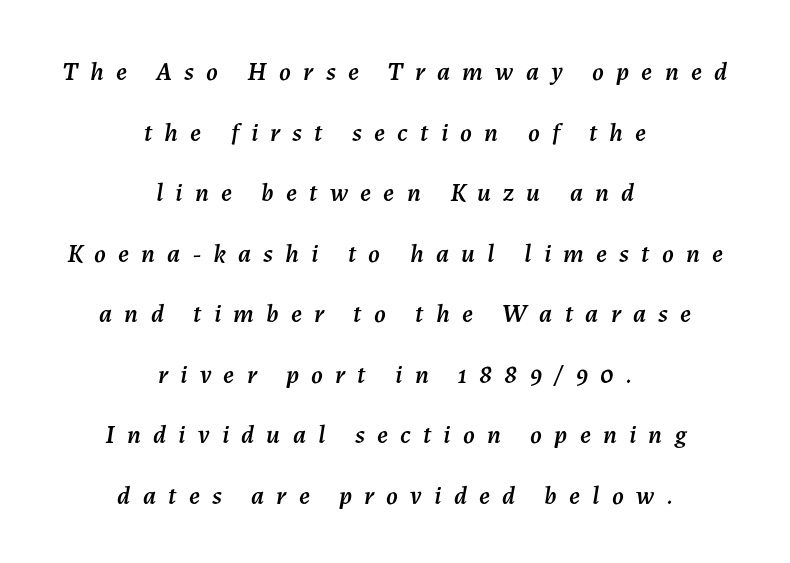
The designer dialed line spacing up above the default. The font's italic variant was chosen for this text. The paragraph has two soft edges and a firm central axis. There is plenty of visible air inserted between adjacent glyphs. Beneath every word, the page is bare.
